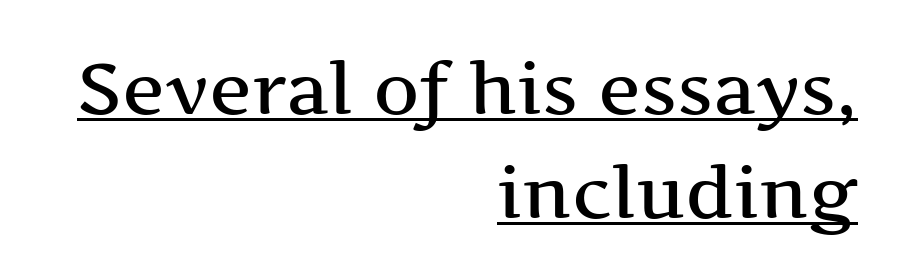
{"serif": "yes", "italic": "no", "width": "wide", "stroke_contrast": "medium", "x_height": "medium", "monospaced": "no", "underline": "yes", "align": "right", "line_spacing": "normal", "line_spacing_ratio": 1.44, "letter_spacing": "normal", "letter_spacing_em": 0.0, "glyph_px": 72}
